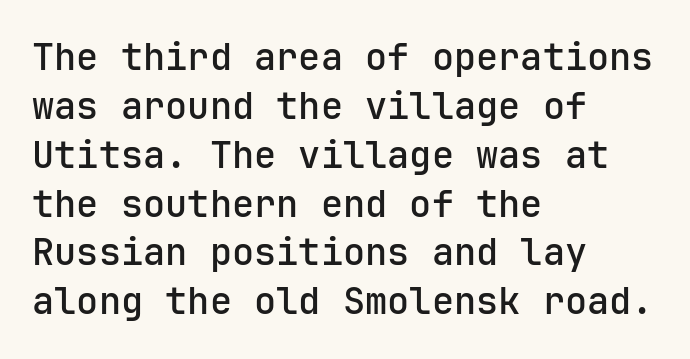
Line beginnings align vertically; line endings do not. Every stem runs plumb, perpendicular to the baseline. The rendering uses a moderate line-height, typical for paragraphs. Fixed-width glyphs throughout — classic coding-font behaviour.
